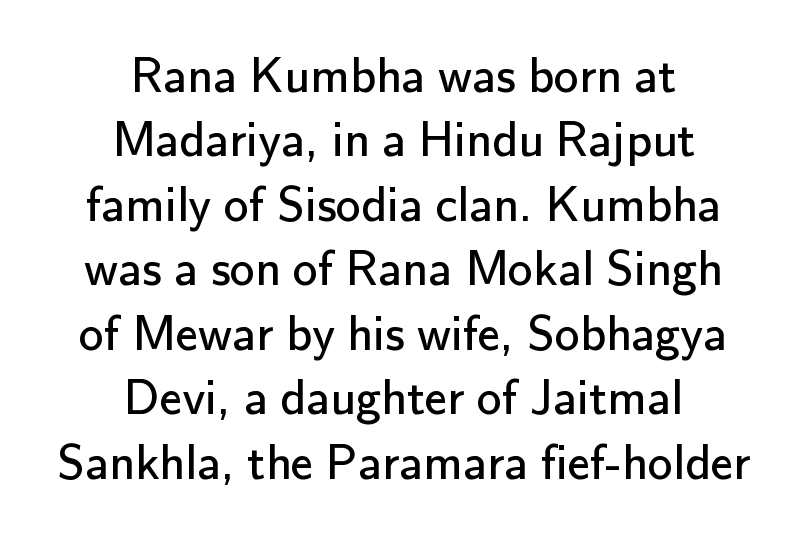
The image shows 50 px regular-weight sans-serif type, upright; set centered, normal line spacing (1.29x), normal letter spacing, not underlined; low stroke contrast and a small x-height.
